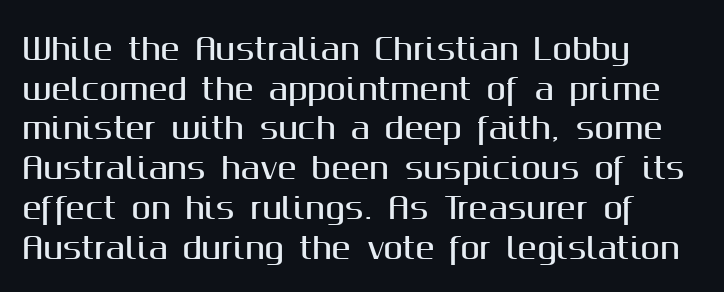
Classification — sans serif. The face used here is rendered with its standard letterfit. Visually the block forms a straight wall on the left and a jagged coastline on the right. Leading: standard.
